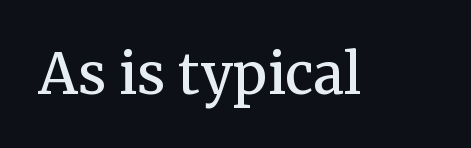
These lines are composed in type with serifs. Characters remain perfectly vertical along every line. Each word holds together tightly as a unit, with standard inter-letter gaps. Think of a printed novel: that variable character pitch is what you see here. Quick note: underline off.
